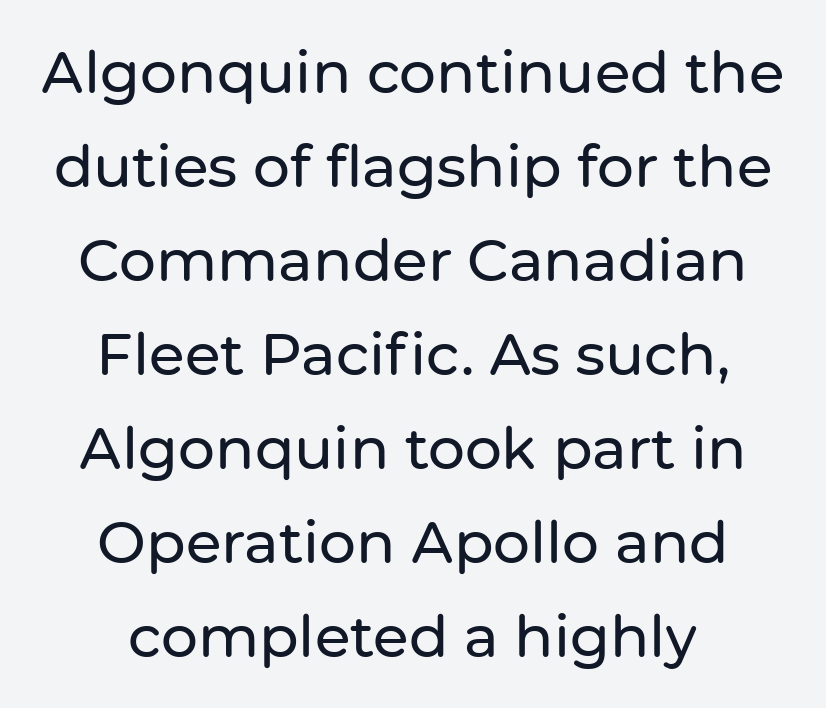
{"serif": "no", "italic": "no", "width": "normal", "stroke_contrast": "low", "x_height": "medium", "monospaced": "no", "underline": "no", "align": "center", "line_spacing": "normal", "line_spacing_ratio": 1.62, "letter_spacing": "normal", "letter_spacing_em": 0.0, "glyph_px": 58}
